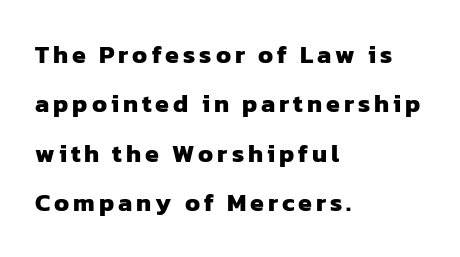
Q: Is the text bold? A: Yes.
Q: Is the text underlined? A: No.
Q: How is the paragraph aligned? A: Left-aligned.
Q: Is the spacing between lines tight, normal or loose? A: Loose.
